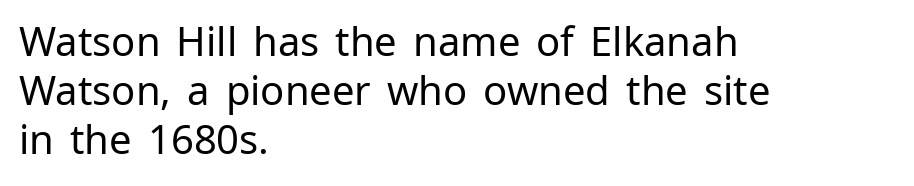
{"serif": "no", "italic": "no", "bold": "no", "weight": "regular", "width": "normal", "stroke_contrast": "low", "x_height": "medium", "monospaced": "no", "underline": "no", "align": "left", "line_spacing_ratio": 1.23, "letter_spacing": "normal", "letter_spacing_em": 0.0, "glyph_px": 40}
